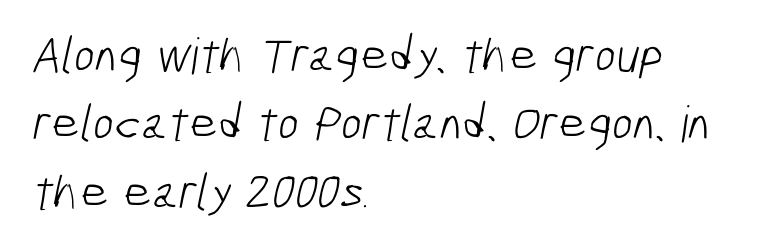
Think standard paragraph weight, or any step lighter than that. No extra tracking has been applied to these lines. Line spacing here is normal. Beneath every word, the page is bare. Caption: multi-line text, flush left, ragged right. In terms of letterform style, serifs are entirely absent.
